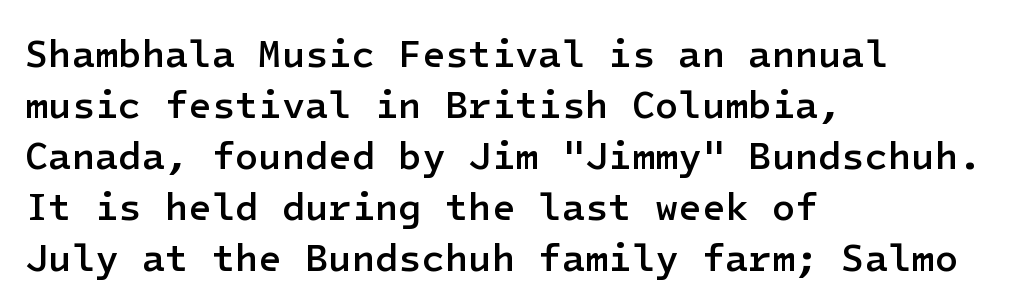
Q: Is the text bold? A: Semi-bold.
Q: Is the text italic (slanted)? A: No, it is upright.
Q: Is the typeface a serif or a sans-serif typeface? A: Sans-serif.
Q: Is the text underlined? A: No.
Q: How is the paragraph aligned? A: Left-aligned.
Q: Is the spacing between letters normal or unusually wide? A: Normal.
Q: Is the spacing between lines tight, normal or loose? A: Normal.
Q: Width (condensed, normal, or wide)? A: Normal.
Q: Stroke contrast? A: Low.
Q: x-height? A: Medium.
